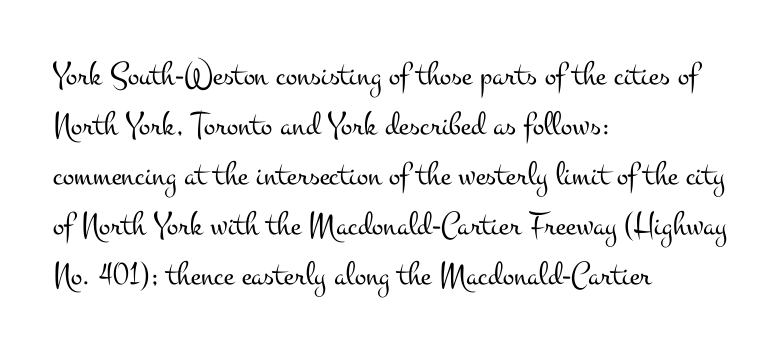
{"bold": "no", "weight": "light", "width": "wide", "stroke_contrast": "medium", "x_height": "small", "monospaced": "no", "underline": "no", "align": "left", "line_spacing": "normal", "line_spacing_ratio": 1.47, "letter_spacing": "normal", "letter_spacing_em": 0.0, "glyph_px": 34}
